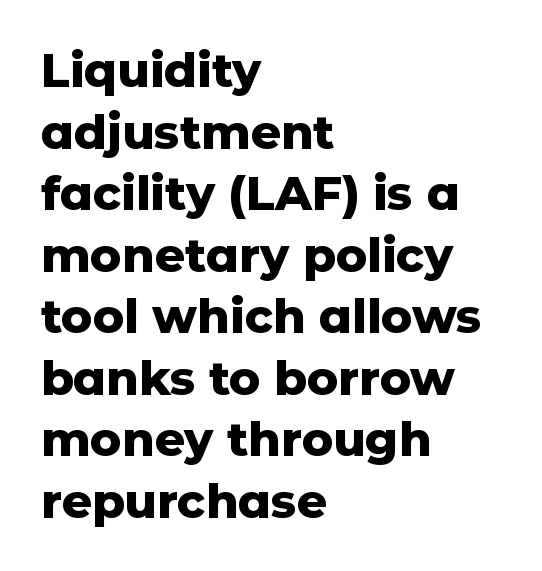
Q: Is the text bold? A: Yes.
Q: Is the text italic (slanted)? A: No, it is upright.
Q: Is the typeface a serif or a sans-serif typeface? A: Sans-serif.
Q: Is the text underlined? A: No.
Q: How is the paragraph aligned? A: Left-aligned.
Q: Is the spacing between letters normal or unusually wide? A: Normal.
Q: Is the spacing between lines tight, normal or loose? A: Normal.
Q: Width (condensed, normal, or wide)? A: Normal.
Q: Stroke contrast? A: Low.
Q: x-height? A: Medium.
Q: Monospaced? A: No.
